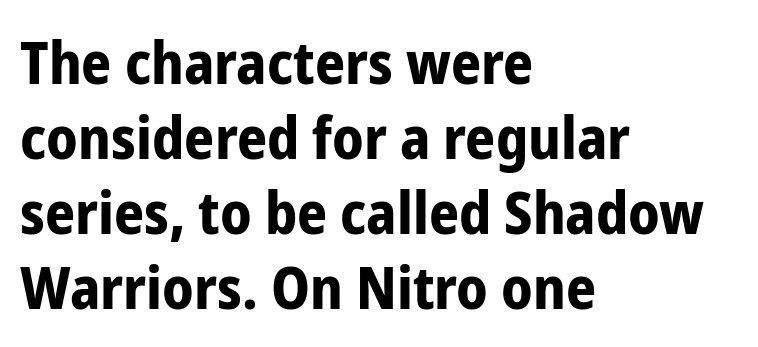
Q: Is the text bold? A: Yes.
Q: Is the text italic (slanted)? A: No, it is upright.
Q: Is the typeface a serif or a sans-serif typeface? A: Sans-serif.
Q: Is the text underlined? A: No.
Q: How is the paragraph aligned? A: Left-aligned.
Q: Is the spacing between letters normal or unusually wide? A: Normal.
Q: Is the spacing between lines tight, normal or loose? A: Normal.
Q: Width (condensed, normal, or wide)? A: Condensed.
Q: Stroke contrast? A: Low.
Q: x-height? A: Medium.
Q: Monospaced? A: No.
